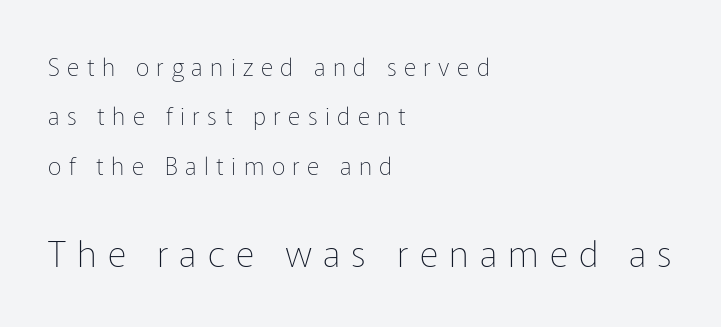
Q: Is the text bold? A: No.
Q: Is the text italic (slanted)? A: No, it is upright.
Q: Is the typeface a serif or a sans-serif typeface? A: Sans-serif.
Q: Is the text underlined? A: No.
Q: How is the paragraph aligned? A: Left-aligned.
Q: Is the spacing between letters normal or unusually wide? A: Unusually wide.
Q: Is the spacing between lines tight, normal or loose? A: Loose.
Q: Which block of text is set in a larger size, the first (top) or the second (bottom)? A: The second (bottom) one.
Q: Width (condensed, normal, or wide)? A: Normal.
Q: Stroke contrast? A: Low.
Q: x-height? A: Medium.
Q: Monospaced? A: No.
